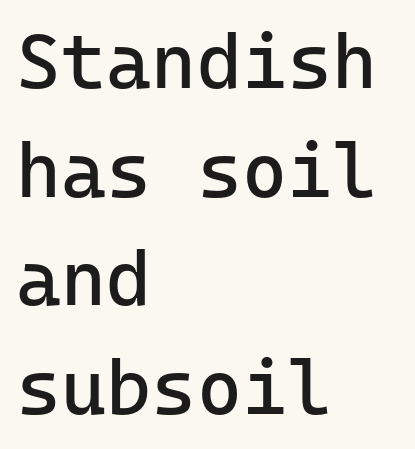
Weight class: somewhere from thin through regular. The strip under each line holds only bare page. The letters stand upright; this is a roman face. Fixed-width glyphs throughout — classic coding-font behaviour.
